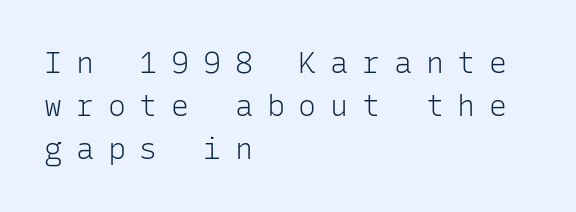
Q: Is the text bold? A: No.
Q: Is the text italic (slanted)? A: No, it is upright.
Q: Is the typeface a serif or a sans-serif typeface? A: Sans-serif.
Q: Is the text underlined? A: No.
Q: How is the paragraph aligned? A: Left-aligned.
Q: Is the spacing between letters normal or unusually wide? A: Unusually wide.
Q: Is the spacing between lines tight, normal or loose? A: Normal.
Q: Width (condensed, normal, or wide)? A: Normal.
Q: Stroke contrast? A: Low.
Q: x-height? A: Medium.
Q: Monospaced? A: Yes.
